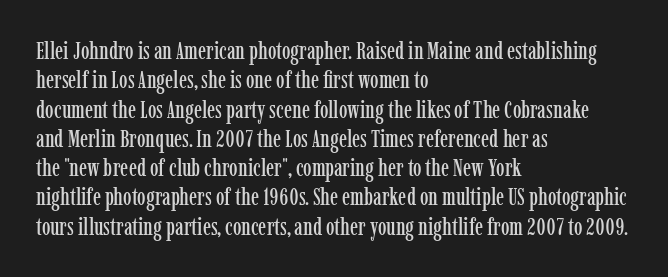
Q: Is the text italic (slanted)? A: No, it is upright.
Q: Is the text underlined? A: No.
Q: How is the paragraph aligned? A: Left-aligned.
Q: Is the spacing between letters normal or unusually wide? A: Normal.
